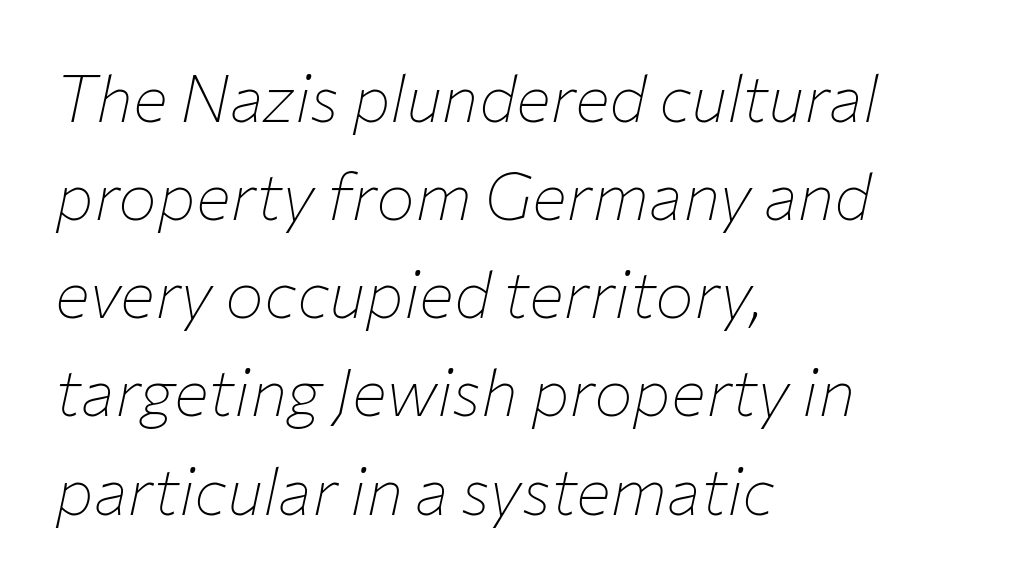
{"italic": "yes", "lean": "right", "slant_degrees": 12, "bold": "no", "weight": "thin", "width": "normal", "stroke_contrast": "low", "x_height": "medium", "monospaced": "no", "underline": "no", "align": "left", "line_spacing": "normal", "line_spacing_ratio": 1.51, "letter_spacing": "normal", "letter_spacing_em": 0.0, "glyph_px": 65}
